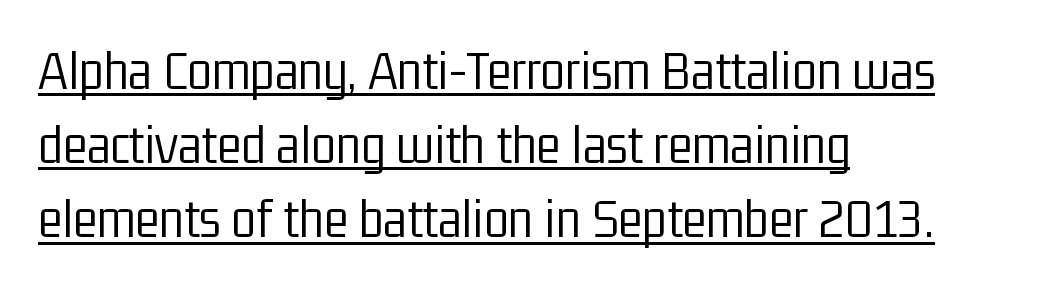
Q: Is the text bold? A: No.
Q: Is the text italic (slanted)? A: No, it is upright.
Q: Is the typeface a serif or a sans-serif typeface? A: Sans-serif.
Q: Is the text underlined? A: Yes.
Q: How is the paragraph aligned? A: Left-aligned.
Q: Is the spacing between letters normal or unusually wide? A: Normal.
Q: Is the spacing between lines tight, normal or loose? A: Normal.
Q: Width (condensed, normal, or wide)? A: Condensed.
Q: Stroke contrast? A: Low.
Q: x-height? A: Medium.
Q: Monospaced? A: No.
